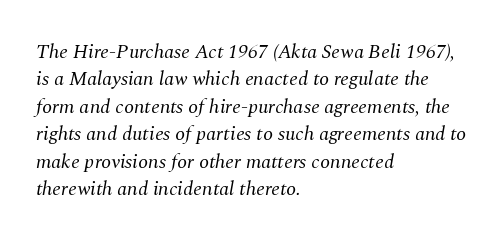
The image shows 20 px text type, italic (leaning right); set left-aligned, normal line spacing (1.37x), normal letter spacing, not underlined.
